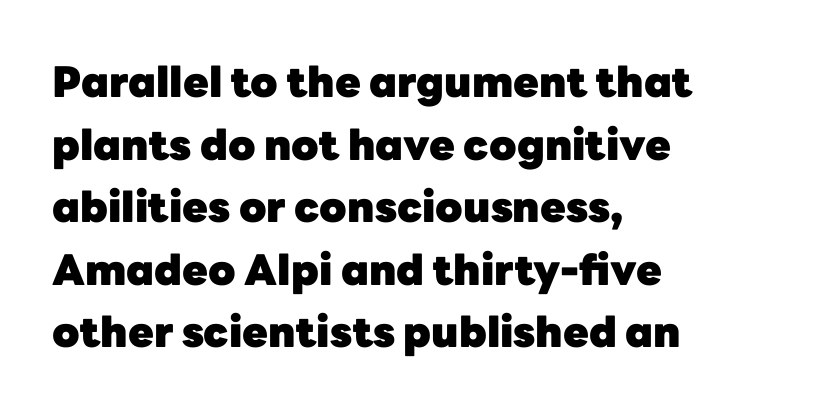
Q: Is the text bold? A: Yes.
Q: Is the text italic (slanted)? A: No, it is upright.
Q: Is the typeface a serif or a sans-serif typeface? A: Sans-serif.
Q: Is the text underlined? A: No.
Q: How is the paragraph aligned? A: Left-aligned.
Q: Is the spacing between letters normal or unusually wide? A: Normal.
Q: Is the spacing between lines tight, normal or loose? A: Normal.
Q: Width (condensed, normal, or wide)? A: Normal.
Q: Stroke contrast? A: Low.
Q: x-height? A: Medium.
Q: Monospaced? A: No.
